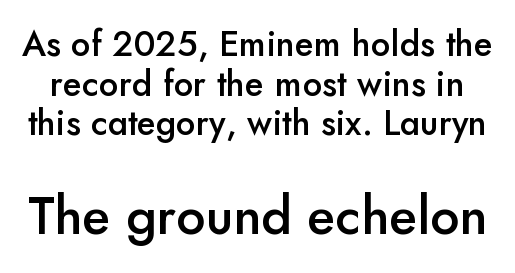
{"serif": "no", "italic": "no", "bold": "semi", "weight": "semibold", "width": "normal", "stroke_contrast": "low", "x_height": "small", "monospaced": "no", "underline": "no", "line_spacing": "tight", "line_spacing_ratio": 1.13, "letter_spacing": "normal", "letter_spacing_em": 0.0, "larger_block": "second", "size_ratio": 1.49, "glyph_px": 52}
